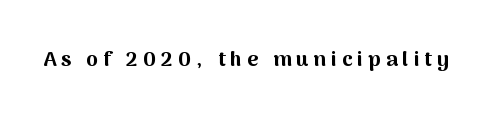
{"italic": "no", "bold": "yes", "underline": "no", "letter_spacing": "wide", "letter_spacing_em": 0.24, "glyph_px": 21}
